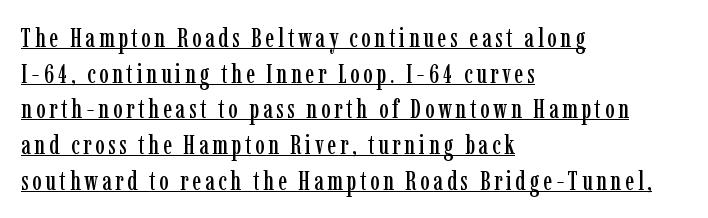
The image shows 27 px text type, upright; set left-aligned, normal line spacing (1.32x), underlined.
